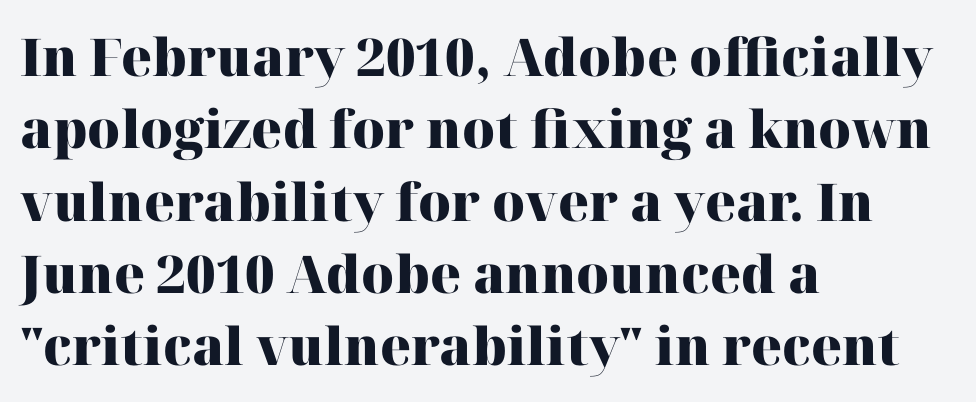
{"serif": "yes", "italic": "no", "bold": "yes", "weight": "heavy", "width": "normal", "stroke_contrast": "high", "x_height": "medium", "monospaced": "no", "underline": "no", "align": "left", "line_spacing": "normal", "line_spacing_ratio": 1.39, "letter_spacing": "normal", "letter_spacing_em": 0.0, "glyph_px": 52}
